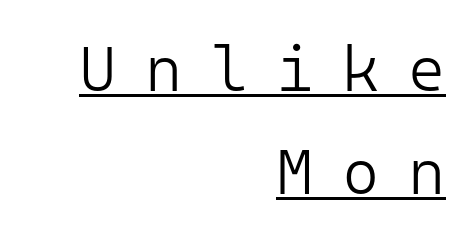
{"serif": "no", "italic": "no", "bold": "no", "weight": "light", "width": "normal", "stroke_contrast": "low", "x_height": "medium", "monospaced": "yes", "underline": "yes", "align": "right", "line_spacing": "normal", "line_spacing_ratio": 1.61, "letter_spacing": "wide", "letter_spacing_em": 0.44, "glyph_px": 64}
